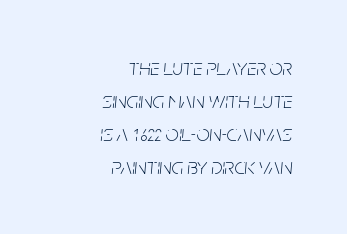
{"italic": "yes", "lean": "right", "slant_degrees": 5, "bold": "no", "underline": "no", "align": "right", "line_spacing": "normal", "line_spacing_ratio": 1.44, "letter_spacing": "normal", "letter_spacing_em": 0.0, "glyph_px": 23}
